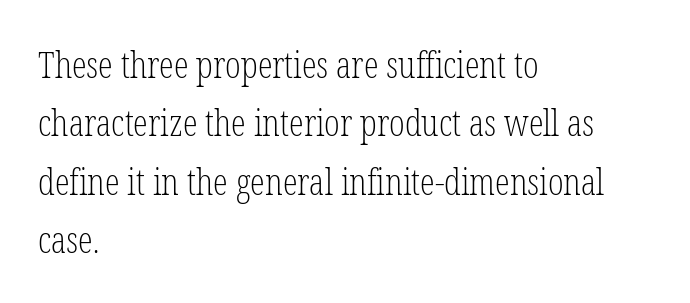
The image shows 37 px light, condensed serif type, upright; set left-aligned, normal line spacing (1.58x), normal letter spacing, not underlined; low stroke contrast and a medium x-height.
